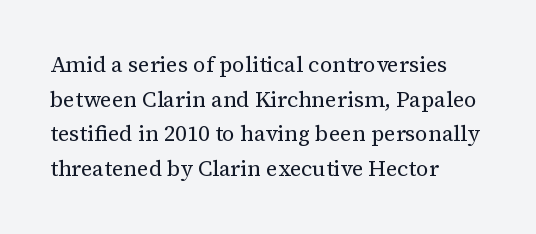
Which margin do the lines hug? The left one — the right edge is uneven. This is roman type, the default non-slanted kind. Summary of vertical rhythm: regular, with standard interline spacing. These glyphs show unthickened strokes, regular width or finer. The rendering keeps characters at their native spacing. The gap between lines stays unmarked.
